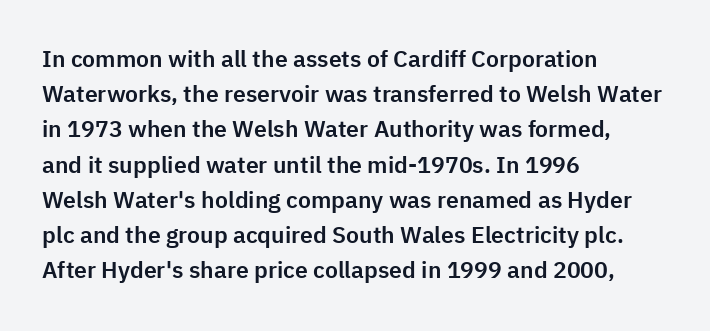
Q: Is the text italic (slanted)? A: No, it is upright.
Q: Is the text underlined? A: No.
Q: How is the paragraph aligned? A: Left-aligned.
Q: Is the spacing between letters normal or unusually wide? A: Normal.
Q: Is the spacing between lines tight, normal or loose? A: Normal.
